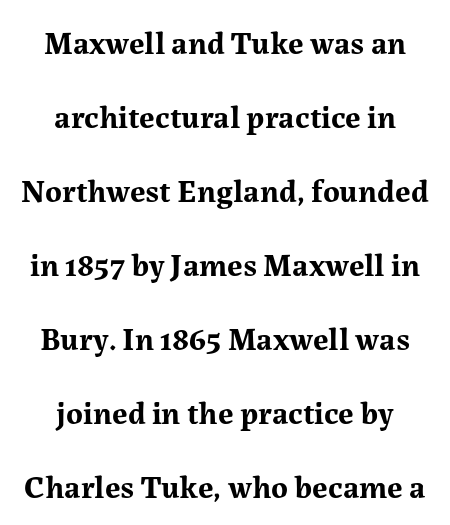
The image shows 32 px bold serif type, upright; set centered, loose line spacing (2.31x), normal letter spacing, not underlined; medium stroke contrast and a medium x-height.
